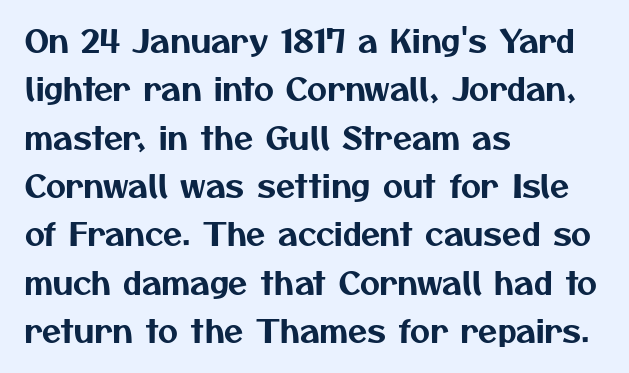
Short and long lines alike share a common starting point at left. Whoever set this chose a conventional vertical rhythm. The font family rendered here belongs to the sans-serif group. Each word holds together tightly as a unit, with standard inter-letter gaps. Just letters on the line, the space beneath them empty.
